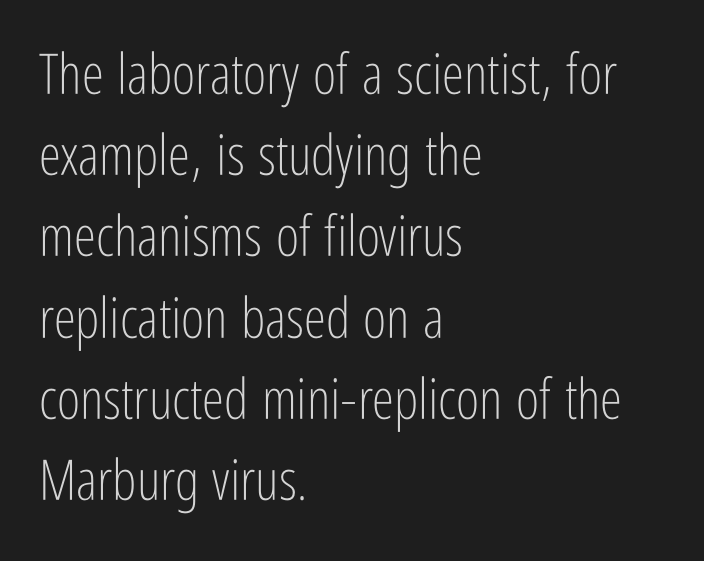
The letterforms sit at book weight or below. The glyphs in this specimen are sans serif. The gap between lines stays unmarked. The axis of the letterforms is exactly vertical.
